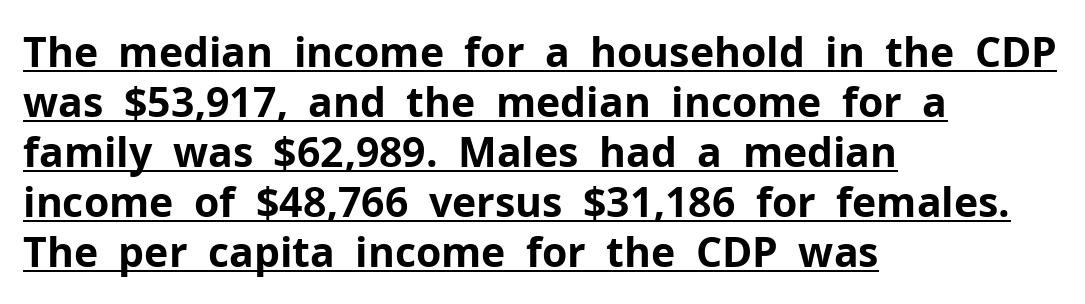
Characters remain perfectly vertical along every line. Underlined type. There is no visible air inserted between adjacent glyphs. A classic flush-left, rag-right setting is used for this passage. You could not count columns in this text — the font is proportionally spaced. Nope, no serifs anywhere on these letters.
